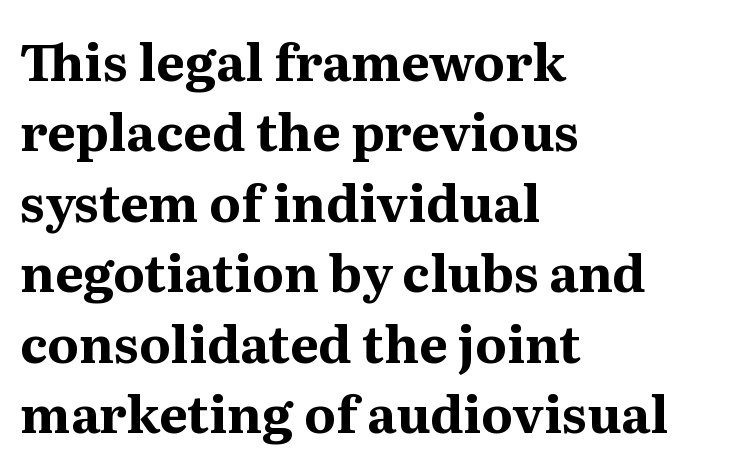
{"serif": "yes", "italic": "no", "bold": "yes", "weight": "bold", "width": "normal", "stroke_contrast": "medium", "x_height": "medium", "monospaced": "no", "underline": "no", "align": "left", "line_spacing": "normal", "line_spacing_ratio": 1.38, "letter_spacing": "normal", "letter_spacing_em": 0.0, "glyph_px": 51}
